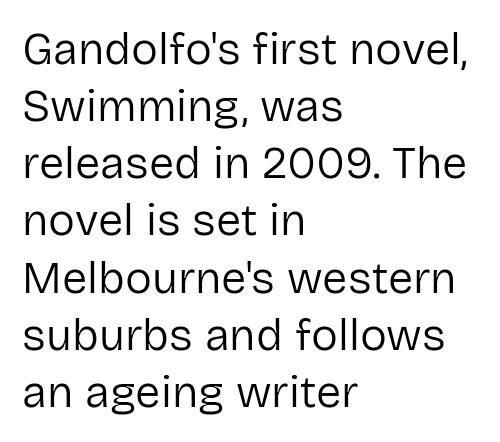
The image shows 45 px regular-weight sans-serif type, upright; set left-aligned, normal line spacing (1.27x), normal letter spacing, not underlined; low stroke contrast and a medium x-height.
